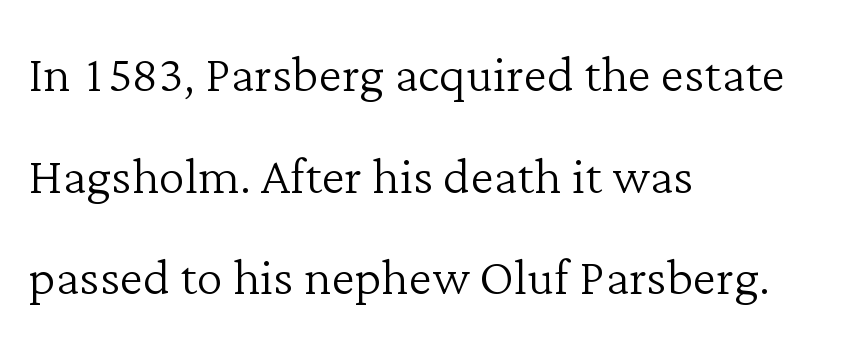
Quick note: interline space is typical. The paragraph shown leans on its left margin. The letterforms sit shoulder to shoulder at normal distance. Lines of text with bare space underneath.
